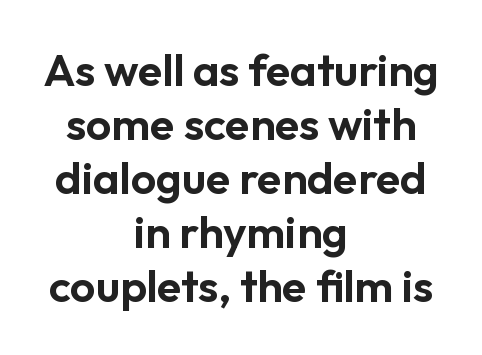
{"serif": "no", "italic": "no", "width": "normal", "stroke_contrast": "low", "x_height": "medium", "monospaced": "no", "underline": "no", "align": "center", "line_spacing_ratio": 1.2, "letter_spacing": "normal", "letter_spacing_em": 0.0, "glyph_px": 45}
